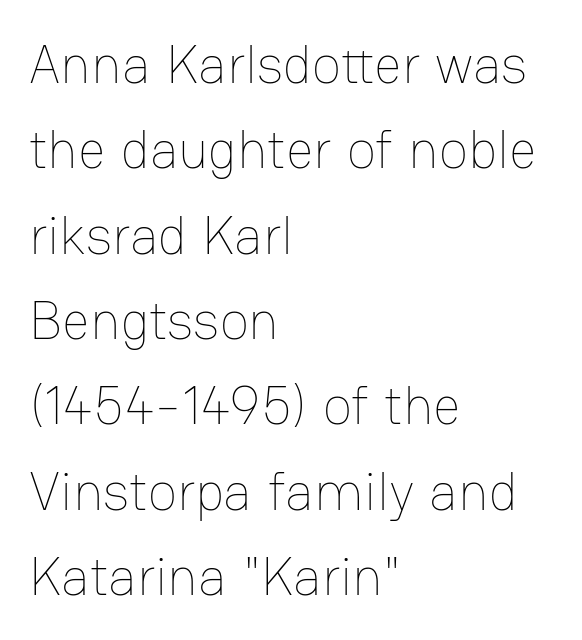
The image shows 54 px thin type, upright; set left-aligned, normal line spacing (1.58x), normal letter spacing, not underlined; low stroke contrast and a medium x-height.
